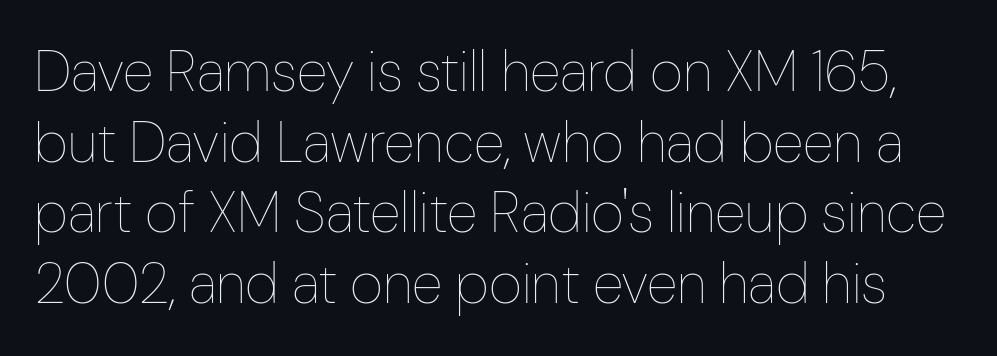
Weight: not bold — regular or lighter. Anything drawn beneath the words? Only blank space. The letters sit at their default tracking, neither squeezed nor spread. You can tell it's not italic because the verticals are truly vertical.
